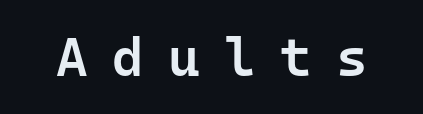
Designer's note — italics off, roman on. The passage shown is typed in a monospace face where columns stay perfectly aligned. These lines are composed in type without serifs. The specimen omits any rule beneath the text block's lines. Weight check: semibold — heavier than regular, not quite bold. These lines have a slow, spaced-out rhythm from letter to letter.
